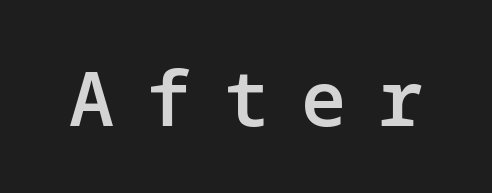
Q: Is the text bold? A: Semi-bold.
Q: Is the text italic (slanted)? A: No, it is upright.
Q: Is the typeface a serif or a sans-serif typeface? A: Sans-serif.
Q: Is the text underlined? A: No.
Q: Is the spacing between letters normal or unusually wide? A: Unusually wide.
Q: Width (condensed, normal, or wide)? A: Normal.
Q: Stroke contrast? A: Low.
Q: x-height? A: Medium.
